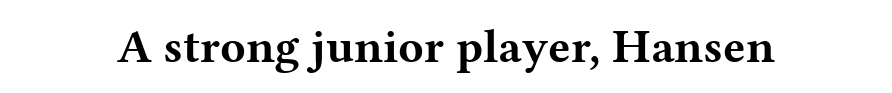
{"serif": "yes", "italic": "no", "bold": "yes", "weight": "bold", "width": "wide", "stroke_contrast": "medium", "x_height": "medium", "monospaced": "no", "underline": "no", "letter_spacing": "normal", "letter_spacing_em": 0.0, "glyph_px": 47}
